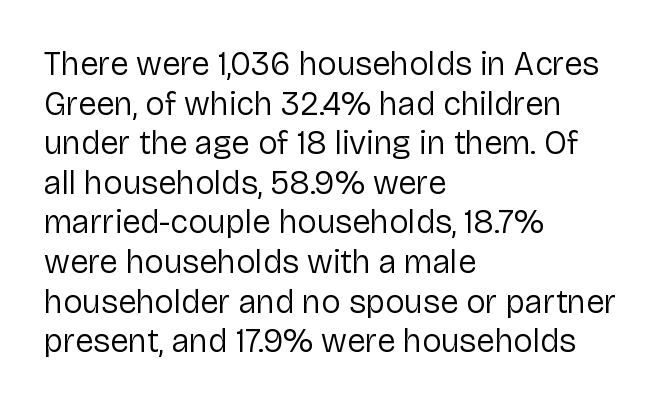
The image shows 33 px regular-weight sans-serif type, upright; set left-aligned, line spacing 1.2x, normal letter spacing, not underlined; low stroke contrast and a medium x-height.
